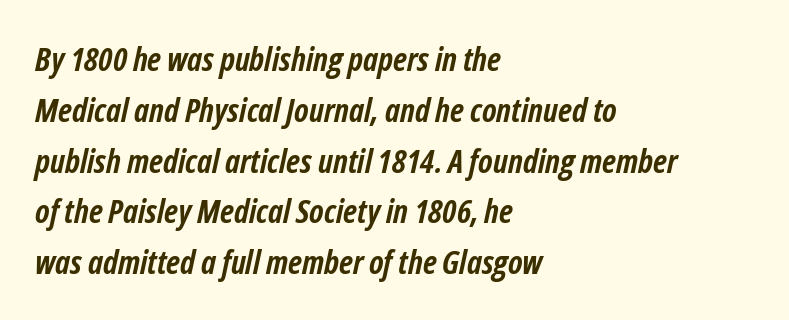
The image shows 33 px semibold, condensed type, italic (leaning right); set left-aligned, normal line spacing (1.54x), normal letter spacing, not underlined; low stroke contrast and a medium x-height.
